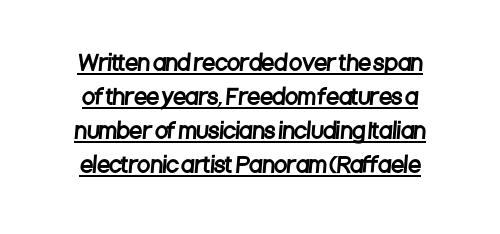
Is the letter spacing exaggerated? No — it looks like the ordinary default. The specimen includes a rule beneath the text block's lines. Does the leading feel generous? No, just average.
